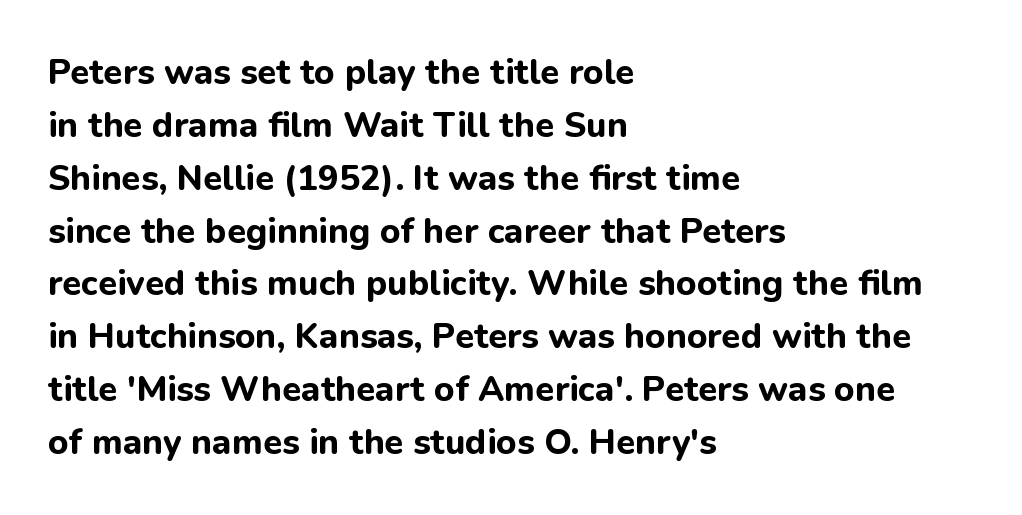
Q: Is the text bold? A: Yes.
Q: Is the text italic (slanted)? A: No, it is upright.
Q: Is the typeface a serif or a sans-serif typeface? A: Sans-serif.
Q: Is the text underlined? A: No.
Q: How is the paragraph aligned? A: Left-aligned.
Q: Is the spacing between letters normal or unusually wide? A: Normal.
Q: Is the spacing between lines tight, normal or loose? A: Normal.
Q: Width (condensed, normal, or wide)? A: Normal.
Q: Stroke contrast? A: Low.
Q: x-height? A: Medium.
Q: Monospaced? A: No.
